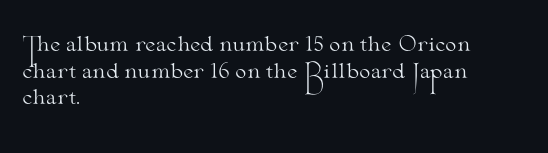
{"italic": "no", "bold": "no", "underline": "no", "align": "left", "line_spacing": "normal", "line_spacing_ratio": 1.33, "letter_spacing": "normal", "letter_spacing_em": 0.0, "glyph_px": 20}
